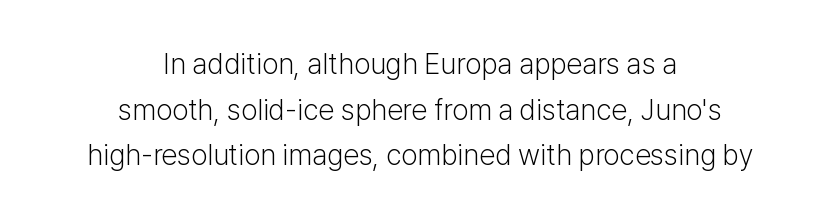
{"serif": "no", "italic": "no", "bold": "no", "weight": "light", "width": "normal", "stroke_contrast": "low", "x_height": "medium", "monospaced": "no", "underline": "no", "align": "center", "line_spacing": "normal", "line_spacing_ratio": 1.57, "letter_spacing": "normal", "letter_spacing_em": 0.0, "glyph_px": 29}
